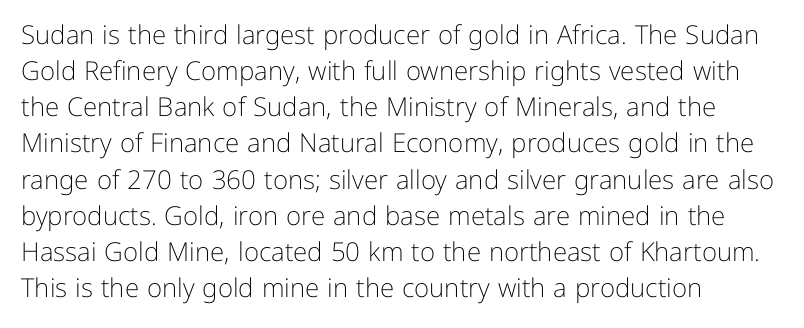
The image shows 26 px text type, upright; set left-aligned, normal line spacing (1.39x), normal letter spacing, not underlined.
